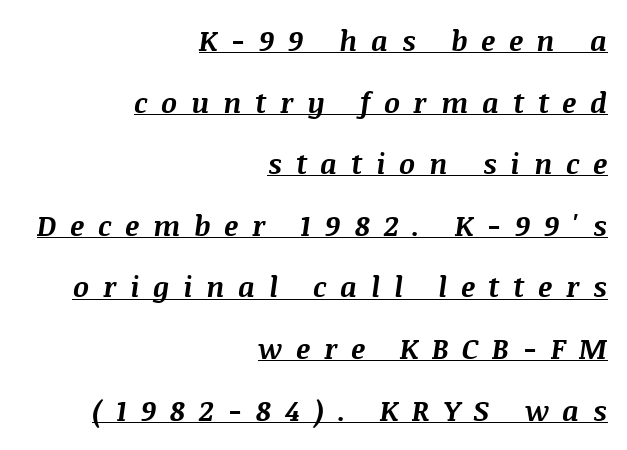
The image shows 28 px bold type, italic (leaning right); set right-aligned, loose line spacing (2.2x), unusually wide letter spacing (+0.49 em), underlined; medium stroke contrast and a large x-height.
